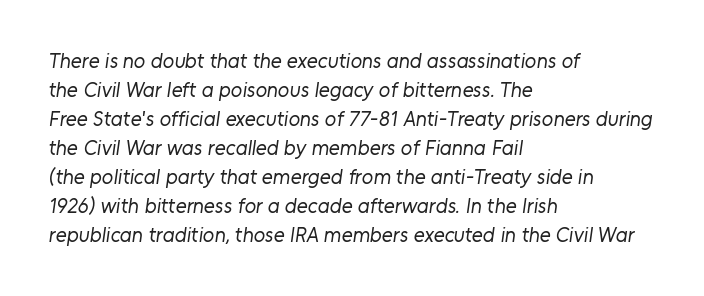
The image shows 21 px text type; set left-aligned, normal line spacing (1.38x), normal letter spacing, not underlined.
